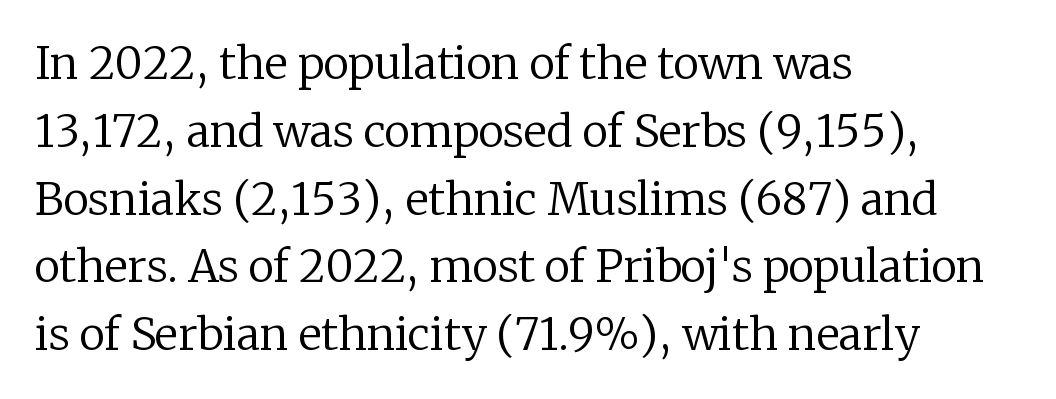
Layout note: lines flush left. Look at the tracking — it's just the regular setting, nothing added. These glyphs show unthickened strokes, regular width or finer. Beneath every word, the page is bare. Evenly set lines give the paragraph a standard silhouette. The lettering holds an erect, upright posture throughout.
